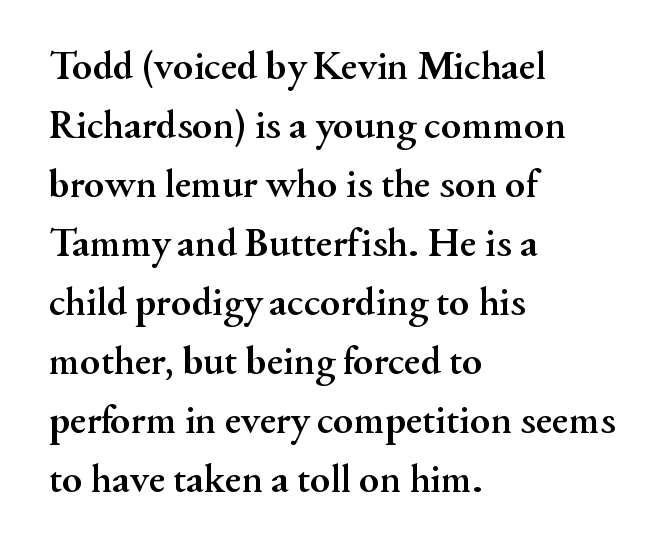
The image shows 41 px semibold serif type, upright; set left-aligned, normal line spacing (1.44x), normal letter spacing, not underlined; medium stroke contrast and a small x-height.
